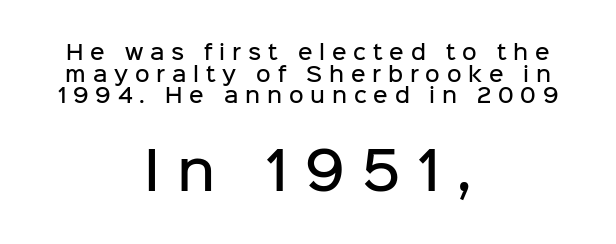
Do the characters align in a grid? No, the font is proportional. Interline gaps are noticeably narrow in this sample. Has an underline been added? It has not. Nothing sits at the stroke ends, so this counts as sans-serif. The rendering inserts visible extra space after every character. No italicization has been applied; the sample stays upright.
